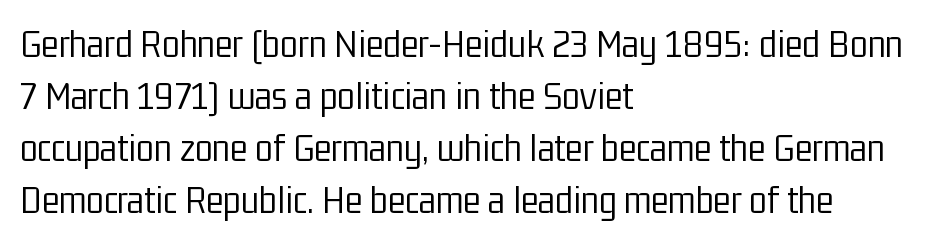
{"serif": "no", "italic": "no", "bold": "no", "weight": "light", "width": "condensed", "stroke_contrast": "low", "x_height": "medium", "monospaced": "no", "underline": "no", "align": "left", "line_spacing": "normal", "line_spacing_ratio": 1.27, "letter_spacing": "normal", "letter_spacing_em": 0.0, "glyph_px": 41}
